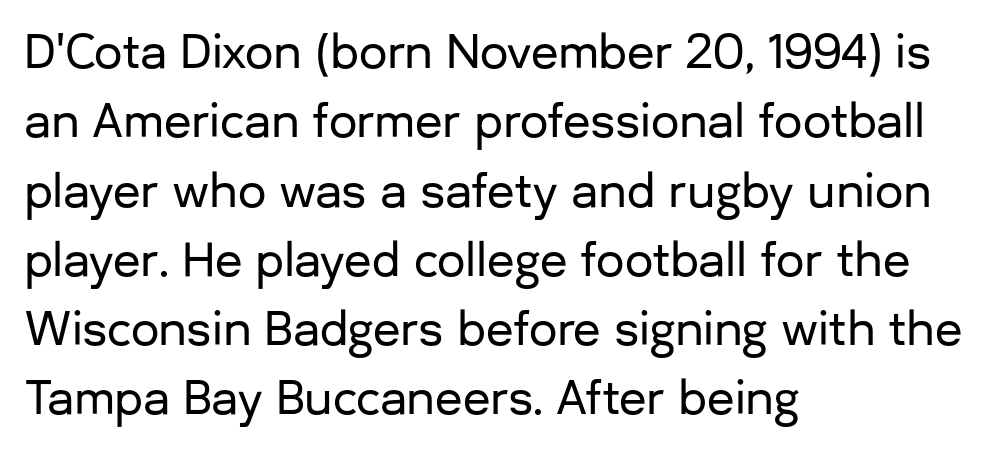
The image shows 45 px sans-serif type, upright; set left-aligned, normal line spacing (1.54x), normal letter spacing, not underlined; low stroke contrast and a medium x-height.
